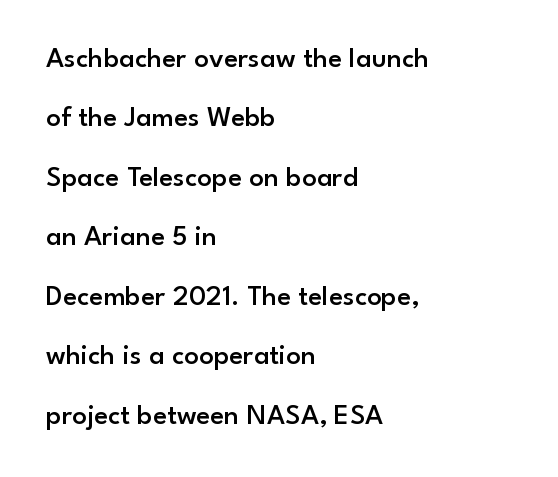
Has an underline been added? It has not. The block of text is sparse from top to bottom, with ample space between rows. Caption: standard tracking, unaltered. The rag falls on the right side of this text block. Strokes here are thickened, but only to semibold level.
